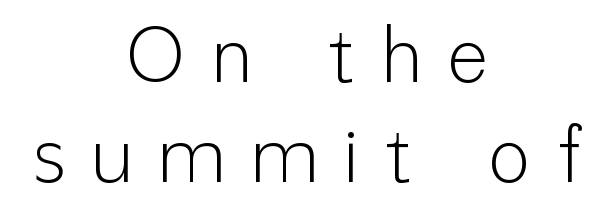
Q: Is the text bold? A: No.
Q: Is the text italic (slanted)? A: No, it is upright.
Q: Is the typeface a serif or a sans-serif typeface? A: Sans-serif.
Q: Is the text underlined? A: No.
Q: How is the paragraph aligned? A: Centered.
Q: Is the spacing between letters normal or unusually wide? A: Unusually wide.
Q: Is the spacing between lines tight, normal or loose? A: Normal.
Q: Width (condensed, normal, or wide)? A: Condensed.
Q: Stroke contrast? A: Low.
Q: x-height? A: Medium.
Q: Monospaced? A: No.
